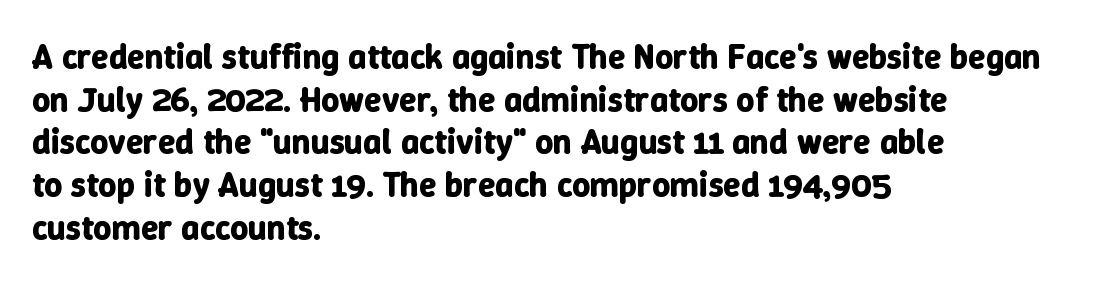
Notice how the stems are strictly vertical — no italics here. Note the varied advance widths — an 'i' is clearly narrower than an 'm'. The letters sit at their default tracking, neither squeezed nor spread. Any mark beneath the type? The region is blank.
